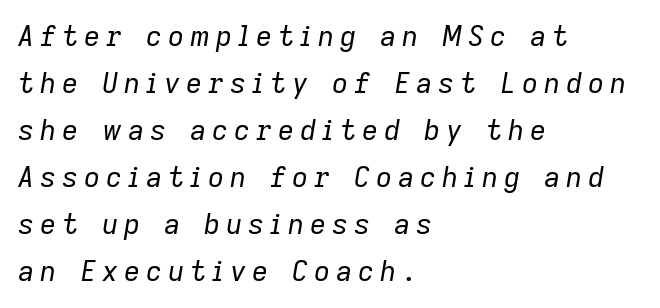
Q: Is the text bold? A: No.
Q: Is the text italic (slanted)? A: Yes, it leans right by about 9 degrees.
Q: Is the text underlined? A: No.
Q: How is the paragraph aligned? A: Left-aligned.
Q: Is the spacing between letters normal or unusually wide? A: Unusually wide.
Q: Is the spacing between lines tight, normal or loose? A: Normal.
Q: Width (condensed, normal, or wide)? A: Normal.
Q: Stroke contrast? A: Low.
Q: x-height? A: Medium.
Q: Monospaced? A: No.
